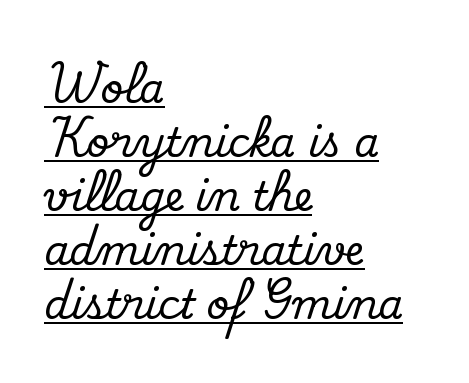
{"serif": "yes", "width": "normal", "stroke_contrast": "medium", "x_height": "small", "monospaced": "no", "underline": "yes", "align": "left", "line_spacing": "normal", "line_spacing_ratio": 1.35, "letter_spacing": "normal", "letter_spacing_em": 0.0, "glyph_px": 40}
